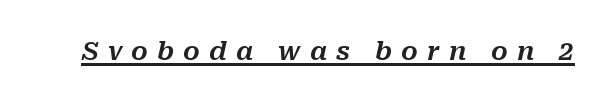
{"italic": "yes", "lean": "right", "slant_degrees": 10, "underline": "yes", "letter_spacing": "wide", "letter_spacing_em": 0.35, "glyph_px": 26}
